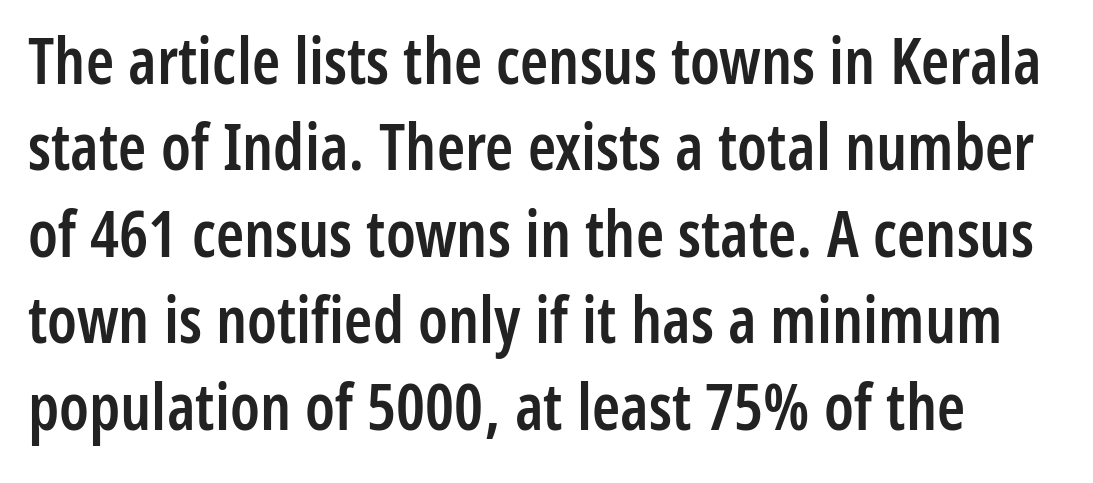
Q: Is the text bold? A: Semi-bold.
Q: Is the text italic (slanted)? A: No, it is upright.
Q: Is the typeface a serif or a sans-serif typeface? A: Sans-serif.
Q: Is the text underlined? A: No.
Q: Is the spacing between letters normal or unusually wide? A: Normal.
Q: Is the spacing between lines tight, normal or loose? A: Normal.
Q: Width (condensed, normal, or wide)? A: Condensed.
Q: Stroke contrast? A: Low.
Q: x-height? A: Medium.
Q: Monospaced? A: No.
